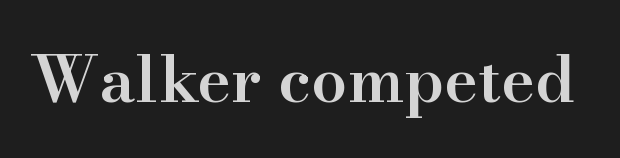
Bold? Not quite — semibold, heavier than regular but stopping short. This sample uses a serif face. The specimen omits any rule beneath the text block's lines. The horizontal fit of the characters is conventional and even. Ascenders rise straight up at ninety degrees. The letters advance in unequal steps, a hallmark of proportional type.
